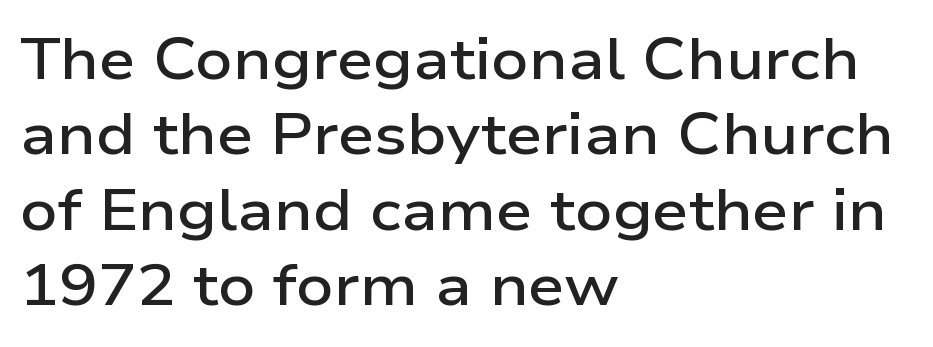
The image shows 58 px semibold, wide sans-serif type, upright; set left-aligned, normal line spacing (1.3x), normal letter spacing, not underlined; low stroke contrast and a medium x-height.
